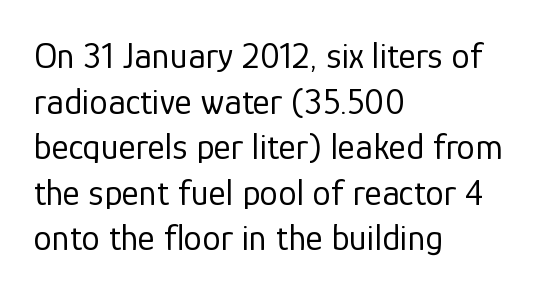
{"serif": "no", "italic": "no", "bold": "no", "weight": "regular", "width": "normal", "stroke_contrast": "low", "x_height": "medium", "monospaced": "no", "underline": "no", "align": "left", "line_spacing_ratio": 1.23, "letter_spacing": "normal", "letter_spacing_em": 0.0, "glyph_px": 37}
